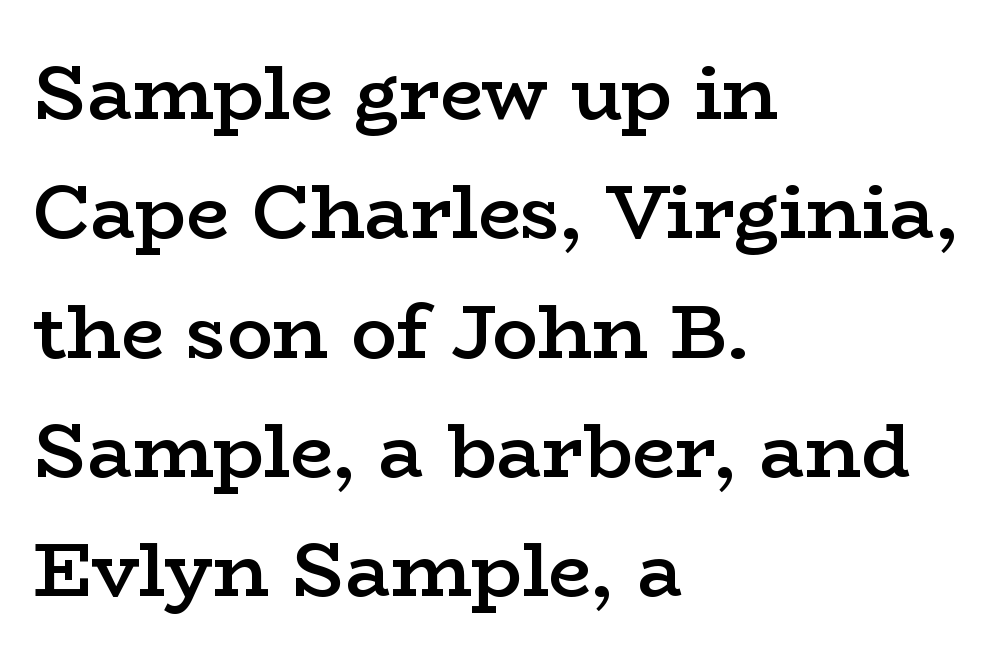
Set as a demibold, roughly 600 on the weight scale. This block has exactly the height ordinary leading produces. The passage shown is typed in a proportional face where columns would drift. This sample uses plain, unmodified letter spacing. You can tell from the footed stems that serif type was used. Left-aligned paragraph, ragged on the right.
